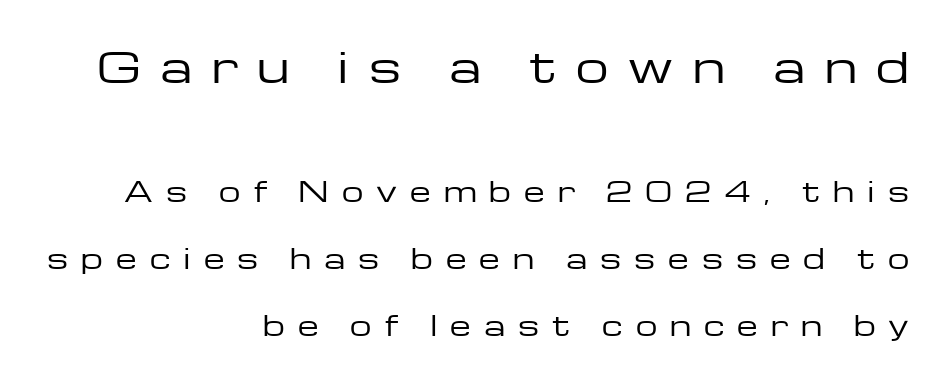
The image shows 41 px regular-weight, wide sans-serif type, upright; set right-aligned, loose line spacing (2.49x), unusually wide letter spacing (+0.48 em), not underlined; the first (top) block is 1.52x larger; low stroke contrast and a medium x-height.
